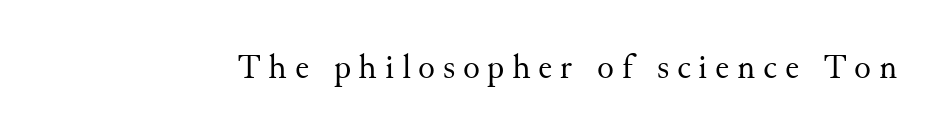
The image shows 35 px regular-weight serif type, upright; set unusually wide letter spacing (+0.22 em), not underlined; medium stroke contrast and a small x-height.
